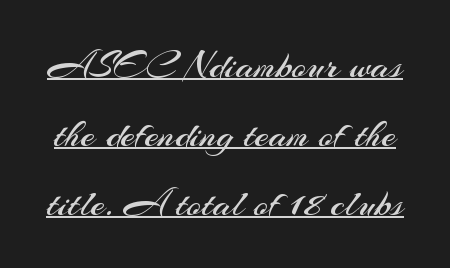
The image shows 40 px regular-weight sans-serif type; set line spacing 1.72x, normal letter spacing, underlined; medium stroke contrast and a small x-height.
